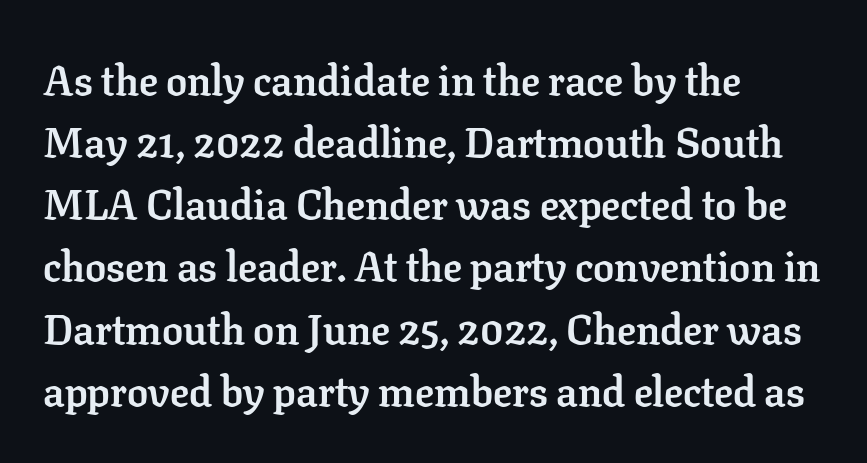
Q: Is the text bold? A: Yes.
Q: Is the text italic (slanted)? A: No, it is upright.
Q: Is the typeface a serif or a sans-serif typeface? A: Serif.
Q: Is the text underlined? A: No.
Q: How is the paragraph aligned? A: Left-aligned.
Q: Is the spacing between letters normal or unusually wide? A: Normal.
Q: Is the spacing between lines tight, normal or loose? A: Normal.
Q: Width (condensed, normal, or wide)? A: Normal.
Q: Stroke contrast? A: Low.
Q: x-height? A: Medium.
Q: Monospaced? A: No.
